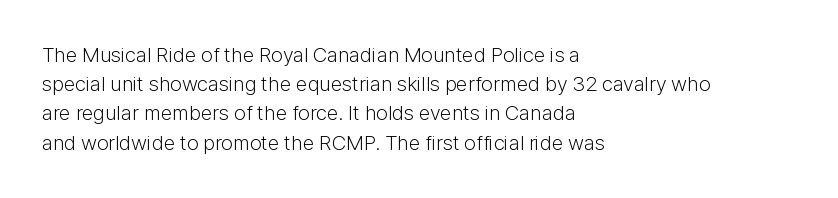
Tracking here is standard; glyphs follow each other at the usual distance. Heft: none added — not bold. These lines are set flush left with a ragged right edge. The letters stand straight up with perfectly vertical stems. Has an underline been added? It has not.
